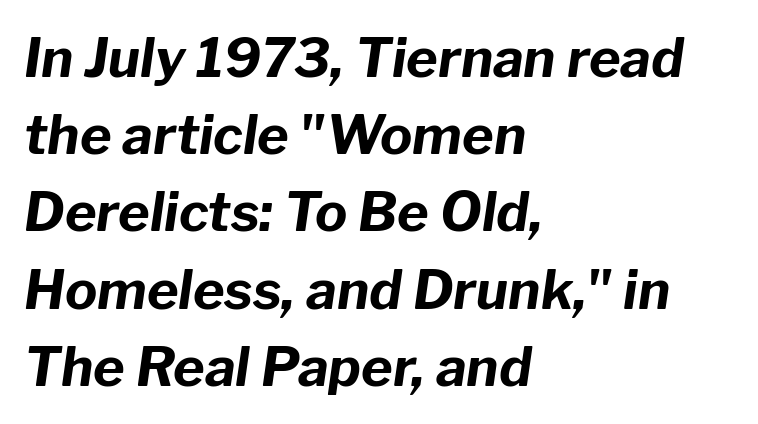
The image shows 54 px bold type, italic (leaning right); set left-aligned, normal line spacing (1.43x), normal letter spacing, not underlined; low stroke contrast and a medium x-height.
